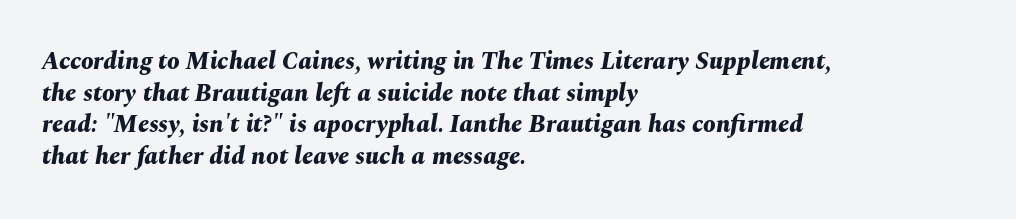
{"italic": "yes", "lean": "right", "slant_degrees": 10, "bold": "yes", "underline": "no", "align": "left", "line_spacing": "normal", "line_spacing_ratio": 1.27, "letter_spacing": "normal", "letter_spacing_em": 0.0, "glyph_px": 25}
